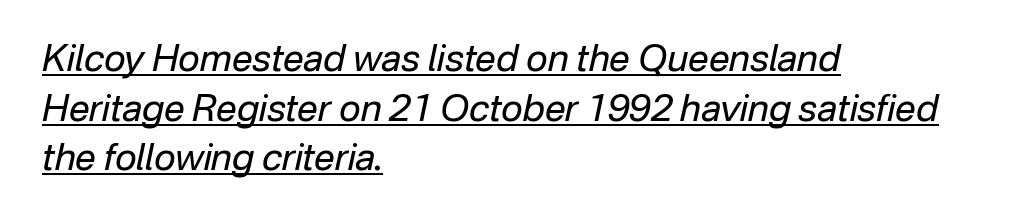
The image shows 37 px regular-weight type, italic (leaning right); set left-aligned, normal line spacing (1.34x), normal letter spacing, underlined; low stroke contrast and a medium x-height.
